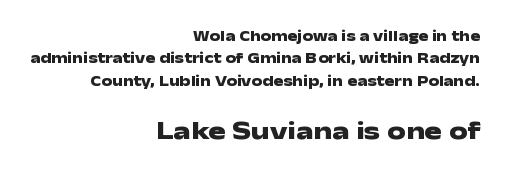
The image shows 26 px bold type, upright; set right-aligned, normal line spacing (1.49x), normal letter spacing, not underlined; the second (bottom) block is 1.73x larger.
